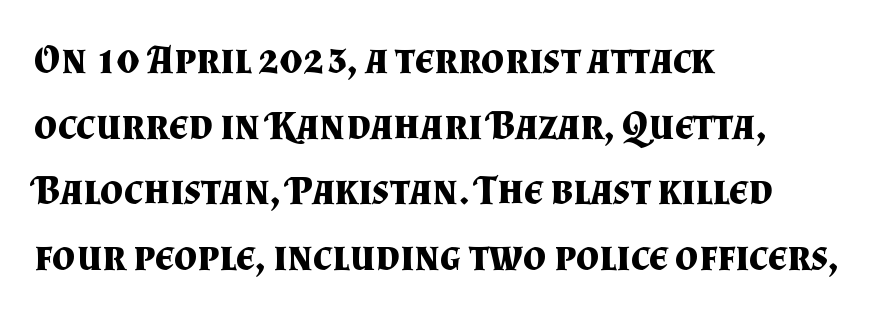
Q: Is the text bold? A: Yes.
Q: Is the text italic (slanted)? A: No, it is upright.
Q: Is the typeface a serif or a sans-serif typeface? A: Serif.
Q: Is the text underlined? A: No.
Q: How is the paragraph aligned? A: Left-aligned.
Q: Is the spacing between letters normal or unusually wide? A: Normal.
Q: Is the spacing between lines tight, normal or loose? A: Normal.
Q: Width (condensed, normal, or wide)? A: Normal.
Q: Stroke contrast? A: Medium.
Q: x-height? A: Small.
Q: Monospaced? A: No.
